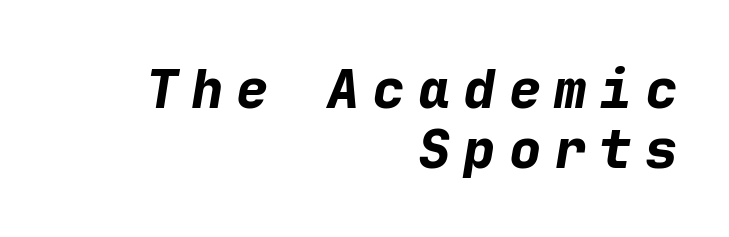
{"italic": "yes", "lean": "right", "slant_degrees": 9, "bold": "yes", "weight": "bold", "width": "normal", "stroke_contrast": "low", "x_height": "medium", "monospaced": "yes", "underline": "no", "align": "right", "line_spacing": "tight", "line_spacing_ratio": 1.11, "letter_spacing": "wide", "letter_spacing_em": 0.24, "glyph_px": 54}
